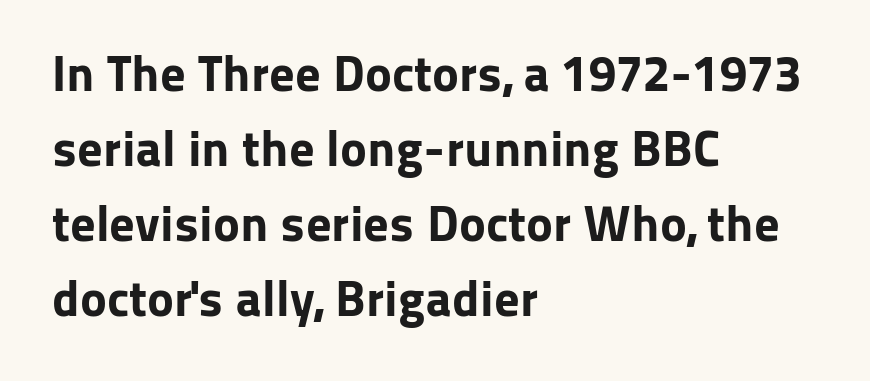
Q: Is the text bold? A: Yes.
Q: Is the text italic (slanted)? A: No, it is upright.
Q: Is the typeface a serif or a sans-serif typeface? A: Sans-serif.
Q: Is the text underlined? A: No.
Q: How is the paragraph aligned? A: Left-aligned.
Q: Is the spacing between letters normal or unusually wide? A: Normal.
Q: Is the spacing between lines tight, normal or loose? A: Normal.
Q: Width (condensed, normal, or wide)? A: Normal.
Q: Stroke contrast? A: Low.
Q: x-height? A: Medium.
Q: Monospaced? A: No.
